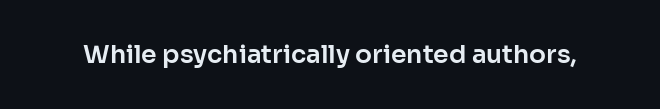
Q: Is the text italic (slanted)? A: No, it is upright.
Q: Is the text underlined? A: No.
Q: Is the spacing between letters normal or unusually wide? A: Normal.
